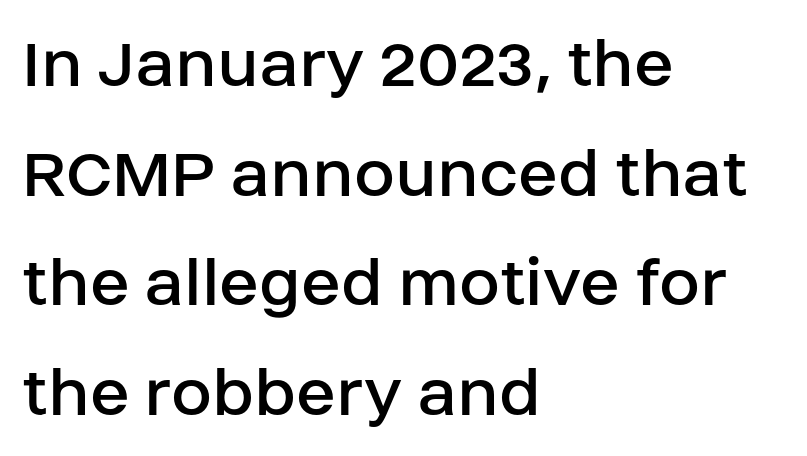
{"serif": "no", "italic": "no", "bold": "no", "weight": "regular", "width": "normal", "stroke_contrast": "low", "x_height": "large", "monospaced": "no", "underline": "no", "align": "left", "line_spacing": "normal", "line_spacing_ratio": 1.48, "letter_spacing": "normal", "letter_spacing_em": 0.0, "glyph_px": 74}
